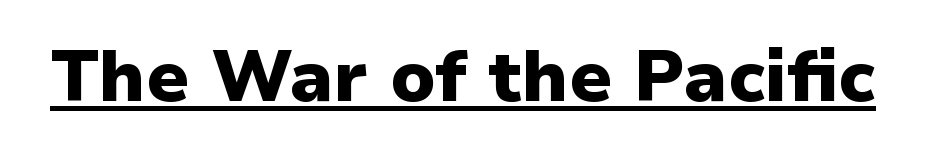
Q: Is the text bold? A: Yes.
Q: Is the text italic (slanted)? A: No, it is upright.
Q: Is the typeface a serif or a sans-serif typeface? A: Sans-serif.
Q: Is the text underlined? A: Yes.
Q: Is the spacing between letters normal or unusually wide? A: Normal.
Q: Width (condensed, normal, or wide)? A: Normal.
Q: Stroke contrast? A: Low.
Q: x-height? A: Medium.
Q: Monospaced? A: No.
